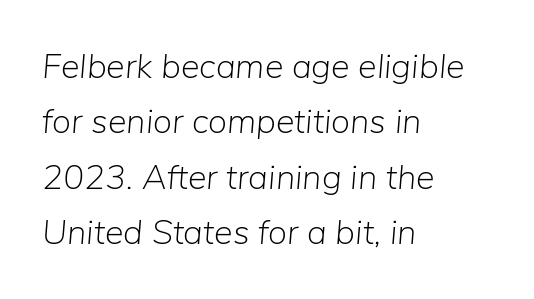
{"italic": "yes", "lean": "right", "slant_degrees": 5, "bold": "no", "weight": "light", "width": "normal", "stroke_contrast": "low", "x_height": "medium", "monospaced": "no", "underline": "no", "align": "left", "line_spacing": "normal", "line_spacing_ratio": 1.58, "letter_spacing": "normal", "letter_spacing_em": 0.0, "glyph_px": 35}
